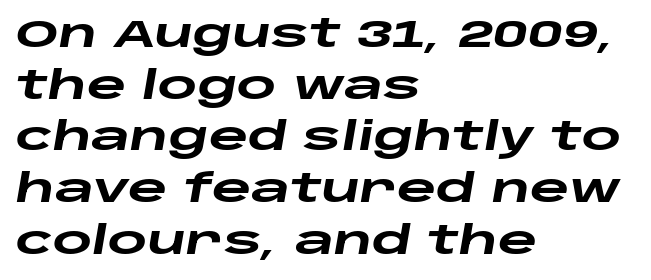
{"italic": "yes", "lean": "right", "slant_degrees": 10, "bold": "yes", "weight": "heavy", "width": "wide", "stroke_contrast": "low", "x_height": "large", "monospaced": "no", "underline": "no", "align": "left", "line_spacing": "normal", "line_spacing_ratio": 1.36, "letter_spacing": "normal", "letter_spacing_em": 0.0, "glyph_px": 38}
